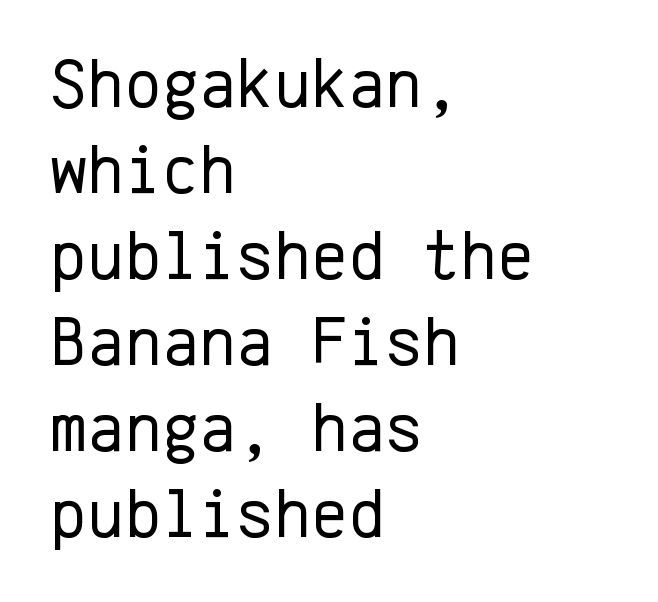
Ascenders rise straight up at ninety degrees. Bold? No — there's no thickening of the strokes. The setting favours the left margin, as ordinary paragraphs usually do. The string is rendered with underlining switched off.
